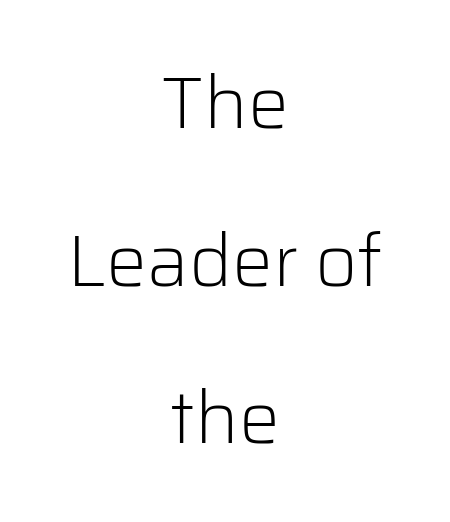
Q: Is the text bold? A: No.
Q: Is the text italic (slanted)? A: No, it is upright.
Q: Is the typeface a serif or a sans-serif typeface? A: Sans-serif.
Q: Is the text underlined? A: No.
Q: How is the paragraph aligned? A: Centered.
Q: Is the spacing between letters normal or unusually wide? A: Normal.
Q: Is the spacing between lines tight, normal or loose? A: Loose.
Q: Width (condensed, normal, or wide)? A: Normal.
Q: Stroke contrast? A: Low.
Q: x-height? A: Medium.
Q: Monospaced? A: No.
